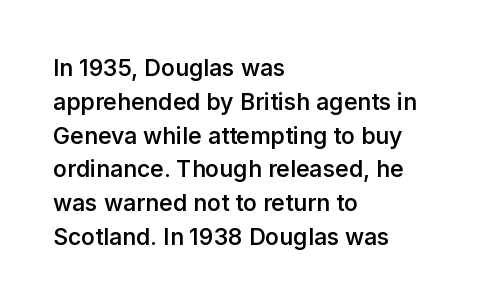
The image shows 23 px text type, upright; set left-aligned, normal line spacing (1.47x), normal letter spacing, not underlined.
